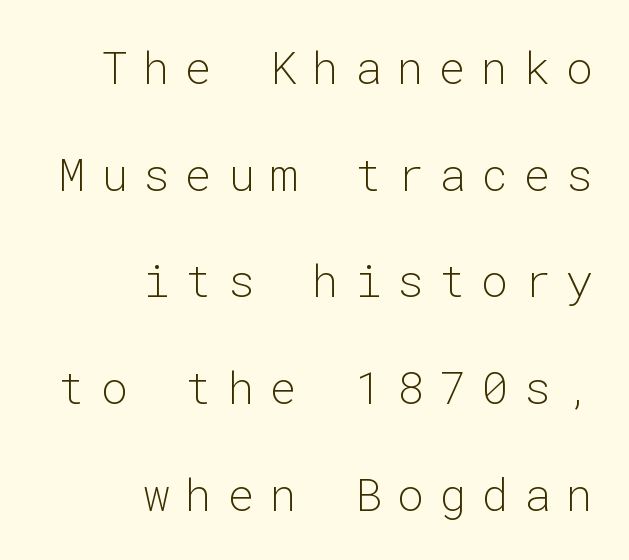
Letter spacing: wide. No letter is thick-stroked: the sample isn't bold. Descenders are the only things crossing below the line. The rendering shows plain stroke endings on the letterforms — a sans-serif design. Does the copy run flush right? Yes — the right margin is perfectly even.
